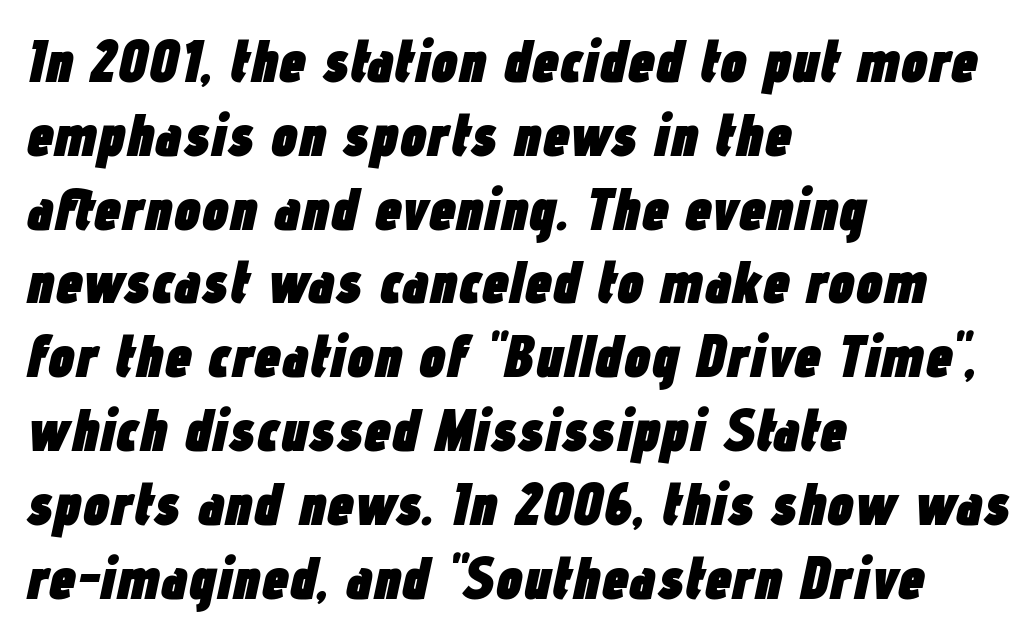
The image shows 60 px heavy, condensed type, italic (leaning right); set left-aligned, line spacing 1.23x, normal letter spacing, not underlined; low stroke contrast and a medium x-height.
